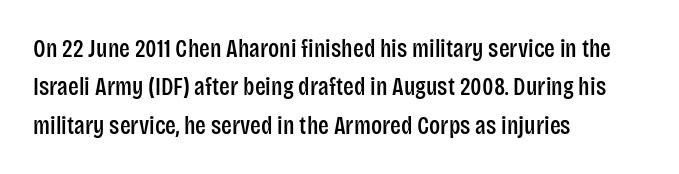
Q: Is the text italic (slanted)? A: No, it is upright.
Q: Is the text underlined? A: No.
Q: How is the paragraph aligned? A: Left-aligned.
Q: Is the spacing between letters normal or unusually wide? A: Normal.
Q: Is the spacing between lines tight, normal or loose? A: Normal.
